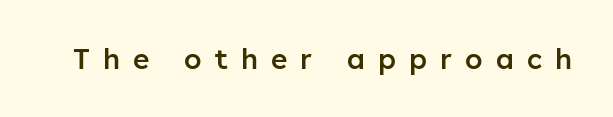
Q: Is the text bold? A: Semi-bold.
Q: Is the text italic (slanted)? A: No, it is upright.
Q: Is the typeface a serif or a sans-serif typeface? A: Sans-serif.
Q: Is the text underlined? A: No.
Q: Is the spacing between letters normal or unusually wide? A: Unusually wide.
Q: Width (condensed, normal, or wide)? A: Normal.
Q: Stroke contrast? A: Low.
Q: x-height? A: Medium.
Q: Monospaced? A: No.
